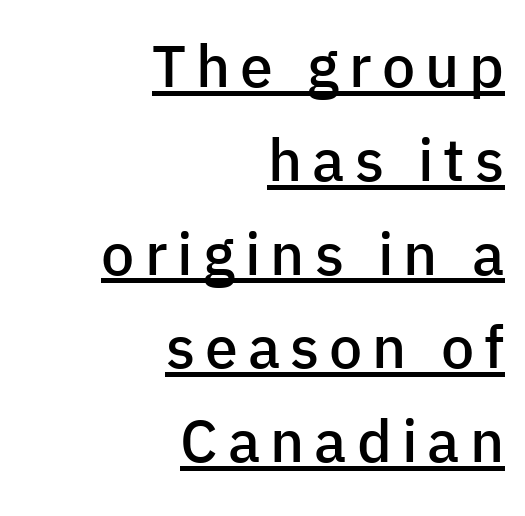
Q: Is the text bold? A: Semi-bold.
Q: Is the text italic (slanted)? A: No, it is upright.
Q: Is the typeface a serif or a sans-serif typeface? A: Sans-serif.
Q: Is the text underlined? A: Yes.
Q: How is the paragraph aligned? A: Right-aligned.
Q: Is the spacing between lines tight, normal or loose? A: Normal.
Q: Width (condensed, normal, or wide)? A: Normal.
Q: Stroke contrast? A: Low.
Q: x-height? A: Medium.
Q: Monospaced? A: No.
